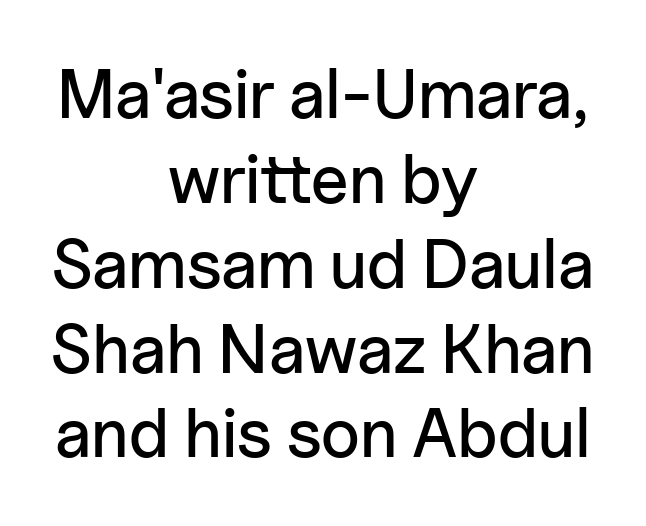
{"serif": "no", "italic": "no", "width": "normal", "stroke_contrast": "low", "x_height": "medium", "monospaced": "no", "underline": "no", "align": "center", "line_spacing_ratio": 1.23, "letter_spacing": "normal", "letter_spacing_em": 0.0, "glyph_px": 69}
